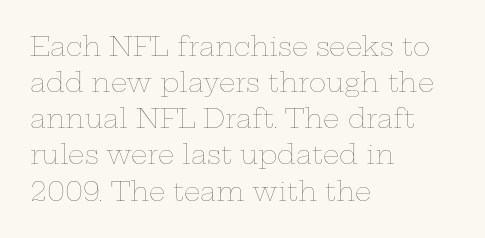
The image shows 26 px text type, upright; set left-aligned, normal line spacing (1.39x), normal letter spacing, not underlined.
